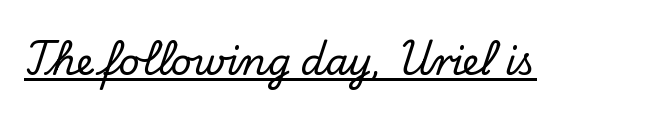
Q: Is the text italic (slanted)? A: Yes.
Q: Is the typeface a serif or a sans-serif typeface? A: Serif.
Q: Is the text underlined? A: Yes.
Q: Is the spacing between letters normal or unusually wide? A: Normal.
Q: Width (condensed, normal, or wide)? A: Normal.
Q: Stroke contrast? A: Low.
Q: x-height? A: Small.
Q: Monospaced? A: No.
